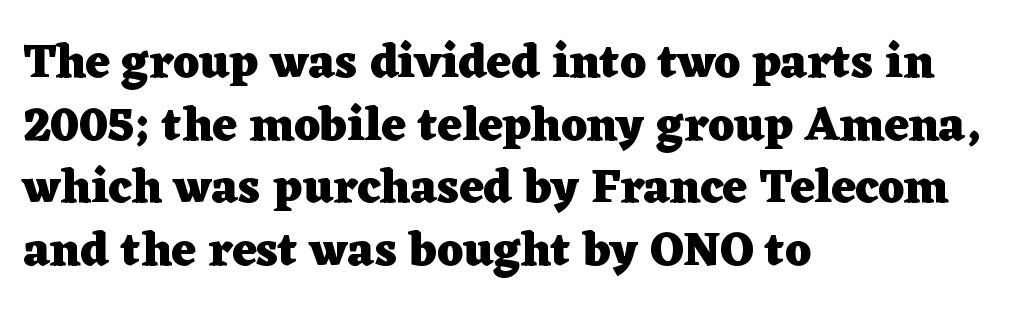
The image shows 47 px heavy, wide serif type, upright; set left-aligned, normal line spacing (1.33x), normal letter spacing, not underlined; low stroke contrast and a medium x-height.
